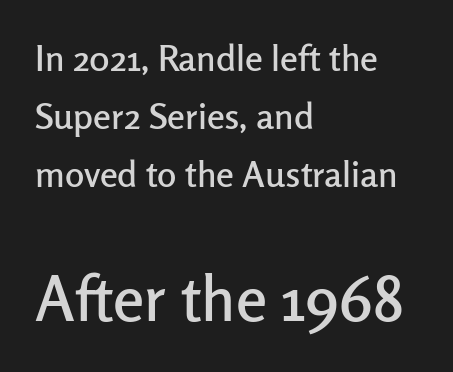
{"serif": "no", "italic": "no", "width": "normal", "stroke_contrast": "low", "x_height": "medium", "monospaced": "no", "underline": "no", "align": "left", "line_spacing": "normal", "line_spacing_ratio": 1.61, "letter_spacing": "normal", "letter_spacing_em": 0.0, "larger_block": "second", "size_ratio": 1.75, "glyph_px": 63}
